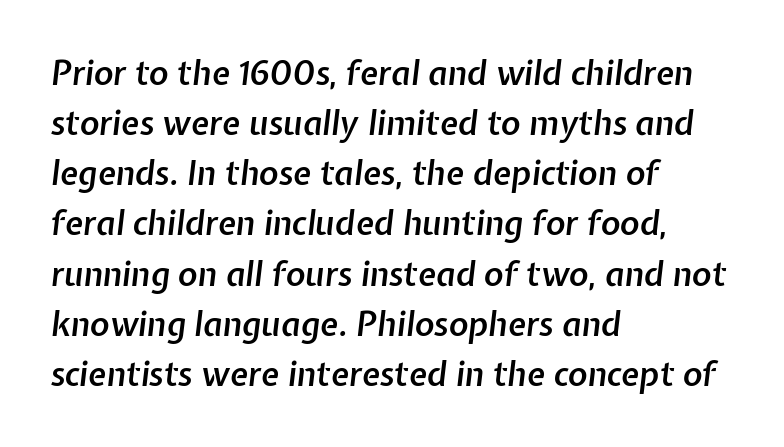
The image shows 33 px semibold type, italic (leaning right); set left-aligned, normal line spacing (1.52x), normal letter spacing, not underlined; low stroke contrast and a medium x-height.
